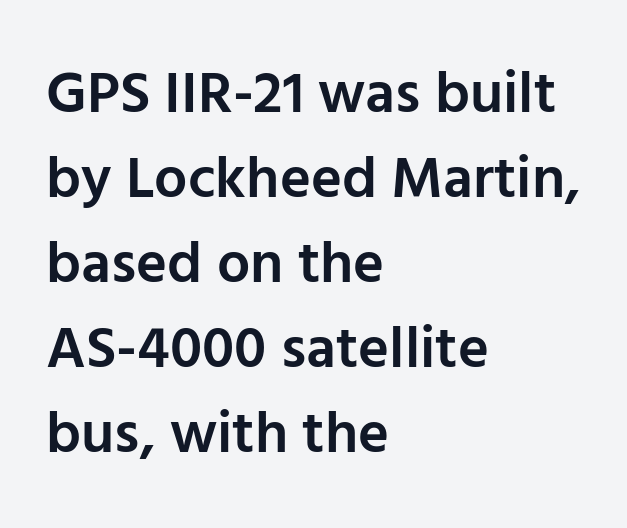
{"serif": "no", "italic": "no", "bold": "semi", "weight": "semibold", "width": "normal", "stroke_contrast": "low", "x_height": "medium", "monospaced": "no", "underline": "no", "align": "left", "line_spacing": "normal", "line_spacing_ratio": 1.44, "letter_spacing": "normal", "letter_spacing_em": 0.0, "glyph_px": 59}
